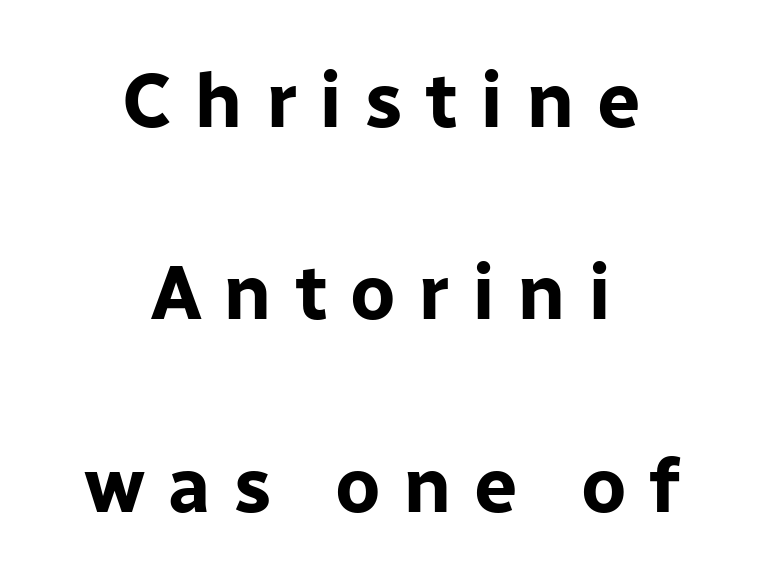
{"serif": "no", "italic": "no", "bold": "yes", "weight": "bold", "width": "normal", "stroke_contrast": "low", "x_height": "medium", "monospaced": "no", "underline": "no", "align": "center", "line_spacing": "loose", "line_spacing_ratio": 2.5, "letter_spacing": "wide", "letter_spacing_em": 0.29, "glyph_px": 77}
